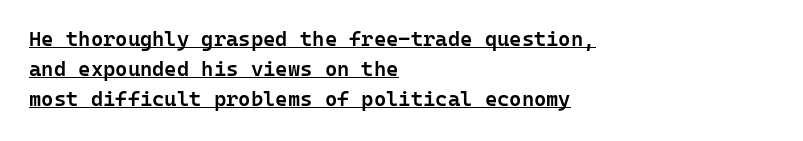
{"italic": "no", "bold": "semi", "underline": "yes", "align": "left", "line_spacing": "normal", "line_spacing_ratio": 1.43, "letter_spacing": "normal", "letter_spacing_em": 0.0, "glyph_px": 21}
